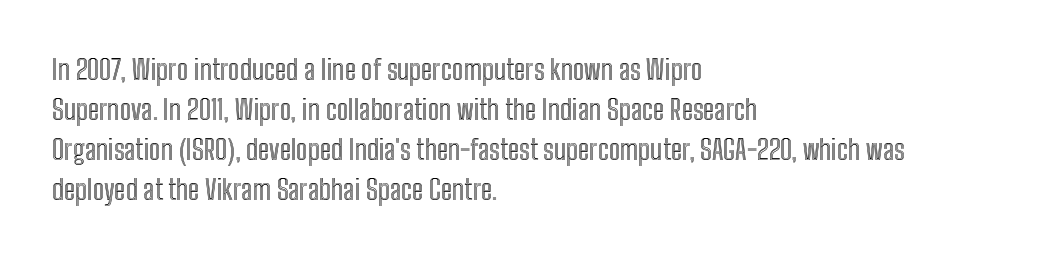
The image shows 28 px condensed type, upright; set left-aligned, normal line spacing (1.43x), normal letter spacing, not underlined; a medium x-height.
